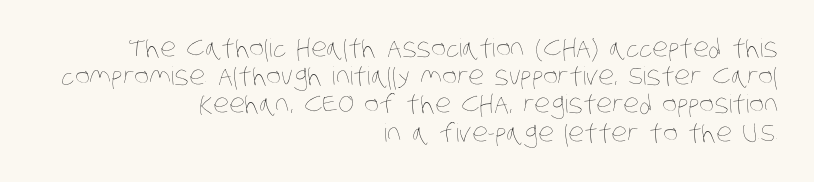
{"bold": "no", "underline": "no", "align": "right", "line_spacing": "tight", "line_spacing_ratio": 1.13, "letter_spacing": "normal", "letter_spacing_em": 0.0, "glyph_px": 25}
